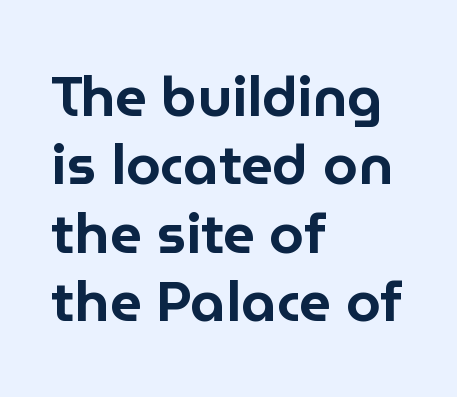
Q: Is the text italic (slanted)? A: No, it is upright.
Q: Is the typeface a serif or a sans-serif typeface? A: Sans-serif.
Q: Is the text underlined? A: No.
Q: How is the paragraph aligned? A: Left-aligned.
Q: Is the spacing between letters normal or unusually wide? A: Normal.
Q: Width (condensed, normal, or wide)? A: Normal.
Q: Stroke contrast? A: Low.
Q: x-height? A: Medium.
Q: Monospaced? A: No.
